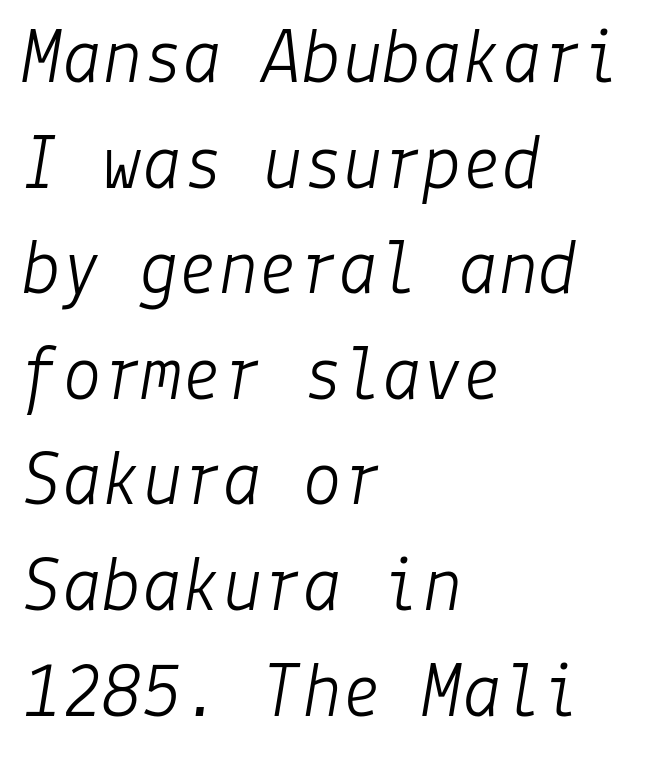
Q: Is the text bold? A: No.
Q: Is the text italic (slanted)? A: Yes, it leans right by about 9 degrees.
Q: Is the text underlined? A: No.
Q: How is the paragraph aligned? A: Left-aligned.
Q: Is the spacing between letters normal or unusually wide? A: Normal.
Q: Is the spacing between lines tight, normal or loose? A: Normal.
Q: Width (condensed, normal, or wide)? A: Normal.
Q: Stroke contrast? A: Low.
Q: x-height? A: Medium.
